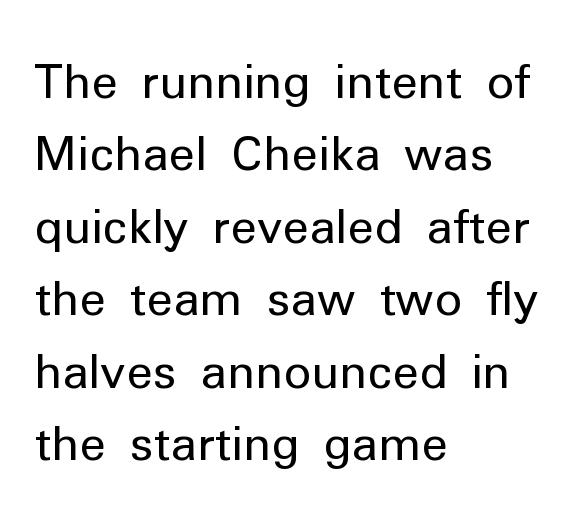
The space directly below the letters is spotless. Weight: not bold — regular or lighter. The glyphs in this specimen are sans serif. Short note: letters normally spaced.
